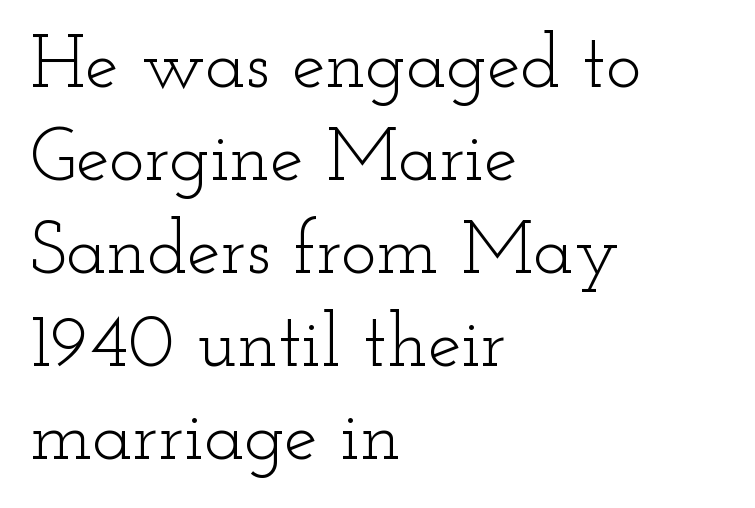
{"serif": "yes", "italic": "no", "bold": "no", "weight": "light", "width": "wide", "stroke_contrast": "low", "x_height": "small", "monospaced": "no", "underline": "no", "align": "left", "line_spacing_ratio": 1.24, "letter_spacing": "normal", "letter_spacing_em": 0.0, "glyph_px": 75}
